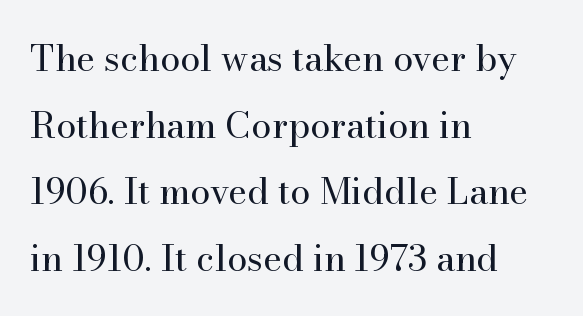
Q: Is the text bold? A: No.
Q: Is the text italic (slanted)? A: No, it is upright.
Q: Is the typeface a serif or a sans-serif typeface? A: Serif.
Q: Is the text underlined? A: No.
Q: How is the paragraph aligned? A: Left-aligned.
Q: Is the spacing between letters normal or unusually wide? A: Normal.
Q: Width (condensed, normal, or wide)? A: Normal.
Q: Stroke contrast? A: High.
Q: x-height? A: Small.
Q: Monospaced? A: No.
